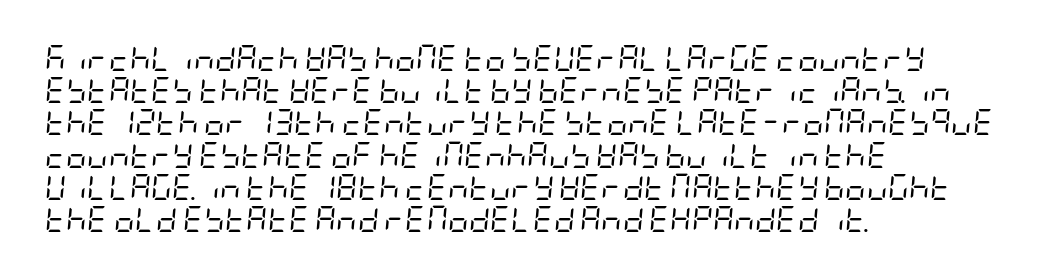
Type without underlining. Compared with a typical body face, this is equally light or lighter still. This is oblique type, the kind used for emphasis or titles. Caption: standard tracking, unaltered. In CSS terms this would be text-align: left.
